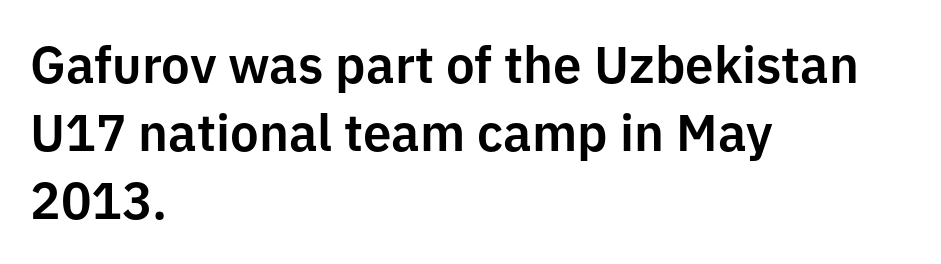
{"serif": "no", "italic": "no", "width": "normal", "stroke_contrast": "low", "x_height": "medium", "monospaced": "no", "underline": "no", "align": "left", "line_spacing": "normal", "line_spacing_ratio": 1.33, "letter_spacing": "normal", "letter_spacing_em": 0.0, "glyph_px": 51}
